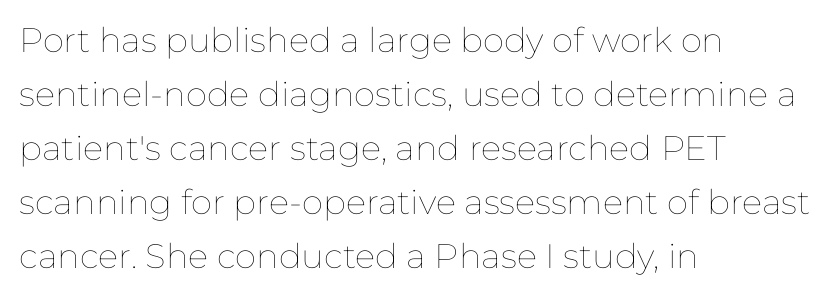
The image shows 34 px thin type, upright; set left-aligned, normal line spacing (1.59x), normal letter spacing, not underlined; low stroke contrast and a medium x-height.
